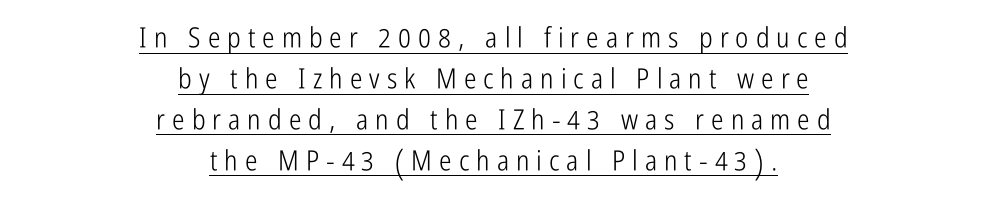
The image shows 28 px light, condensed sans-serif type, upright; set centered, normal line spacing (1.46x), unusually wide letter spacing (+0.25 em), underlined; low stroke contrast and a medium x-height.
